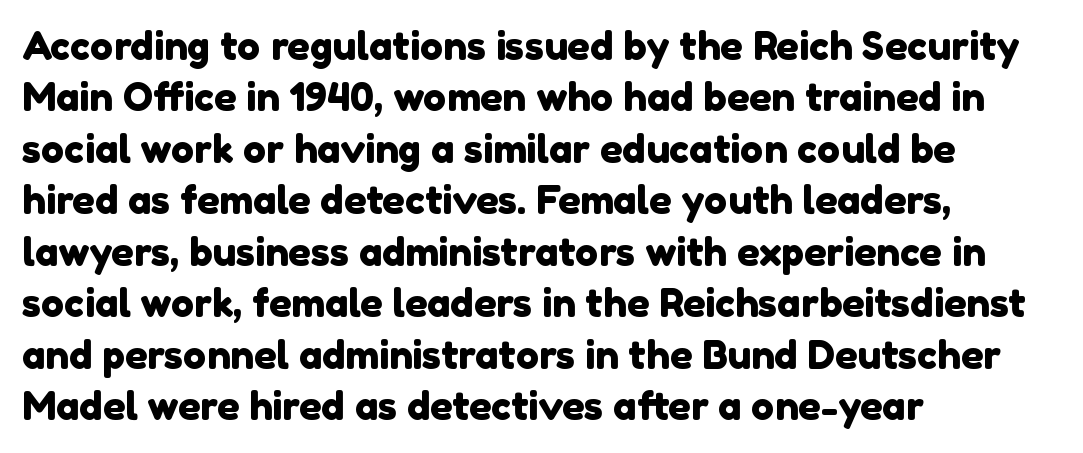
{"serif": "no", "width": "normal", "x_height": "medium", "monospaced": "no", "underline": "no", "align": "left", "line_spacing": "normal", "line_spacing_ratio": 1.32, "letter_spacing": "normal", "letter_spacing_em": 0.0, "glyph_px": 39}
